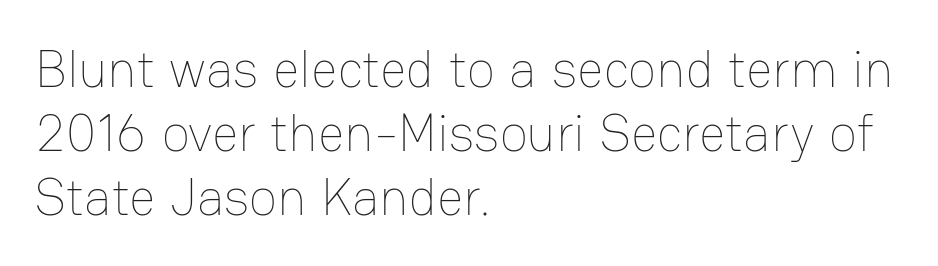
Q: Is the text bold? A: No.
Q: Is the text italic (slanted)? A: No, it is upright.
Q: Is the text underlined? A: No.
Q: How is the paragraph aligned? A: Left-aligned.
Q: Is the spacing between letters normal or unusually wide? A: Normal.
Q: Width (condensed, normal, or wide)? A: Normal.
Q: Stroke contrast? A: Low.
Q: x-height? A: Medium.
Q: Monospaced? A: No.
